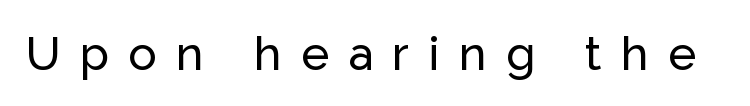
Q: Is the text italic (slanted)? A: No, it is upright.
Q: Is the typeface a serif or a sans-serif typeface? A: Sans-serif.
Q: Is the text underlined? A: No.
Q: Is the spacing between letters normal or unusually wide? A: Unusually wide.
Q: Width (condensed, normal, or wide)? A: Normal.
Q: Stroke contrast? A: Low.
Q: x-height? A: Medium.
Q: Monospaced? A: No.
